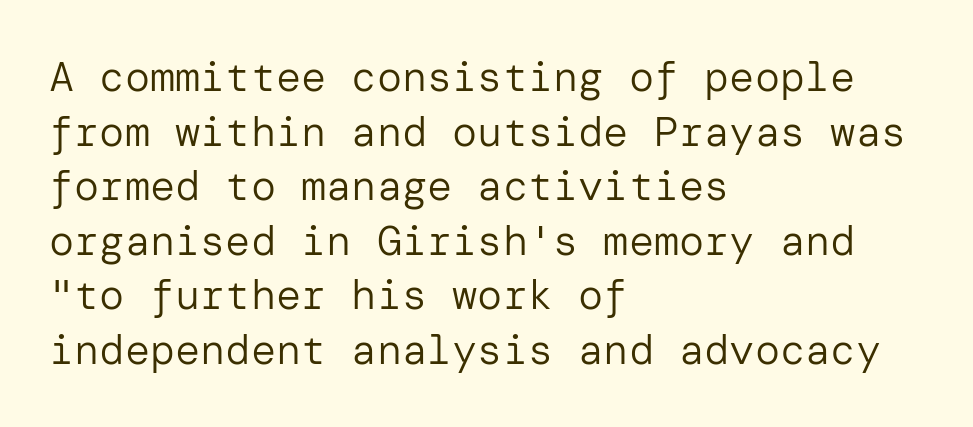
The image shows 42 px regular-weight sans-serif type, upright; set left-aligned, normal line spacing (1.3x), normal letter spacing, not underlined; low stroke contrast and a medium x-height.
